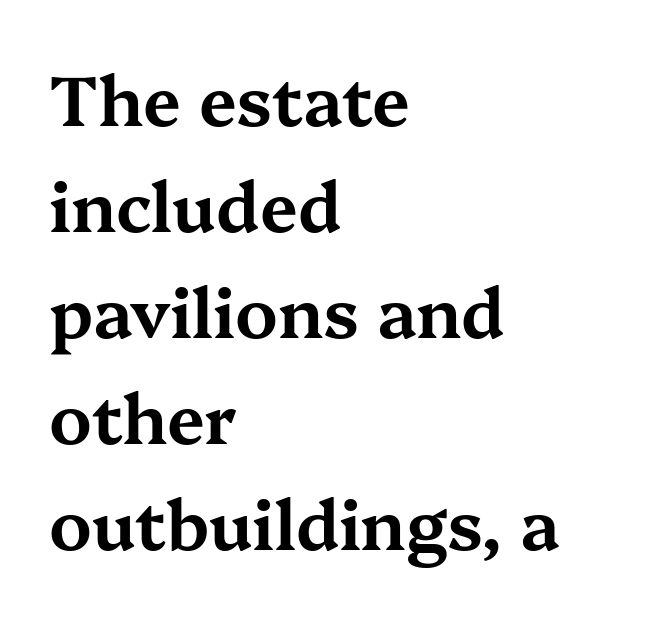
Q: Is the text italic (slanted)? A: No, it is upright.
Q: Is the typeface a serif or a sans-serif typeface? A: Serif.
Q: Is the text underlined? A: No.
Q: How is the paragraph aligned? A: Left-aligned.
Q: Is the spacing between letters normal or unusually wide? A: Normal.
Q: Is the spacing between lines tight, normal or loose? A: Normal.
Q: Width (condensed, normal, or wide)? A: Wide.
Q: Stroke contrast? A: Medium.
Q: x-height? A: Medium.
Q: Monospaced? A: No.
